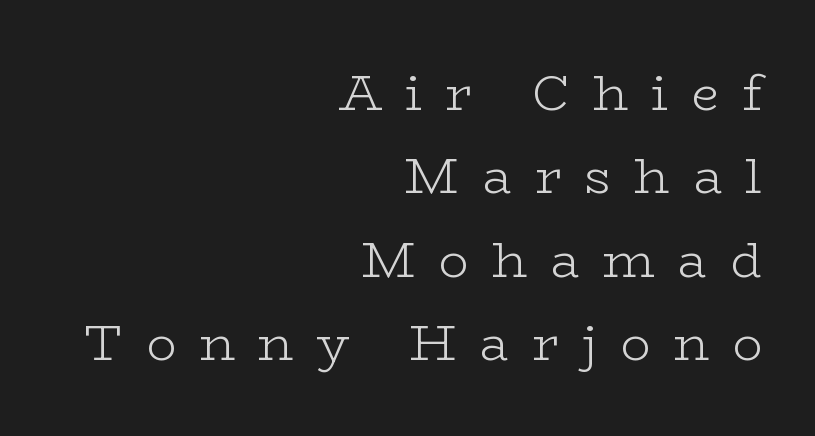
{"serif": "yes", "italic": "no", "bold": "no", "weight": "light", "width": "wide", "stroke_contrast": "low", "x_height": "medium", "monospaced": "no", "underline": "no", "align": "right", "line_spacing": "normal", "line_spacing_ratio": 1.67, "letter_spacing": "wide", "letter_spacing_em": 0.46, "glyph_px": 50}
